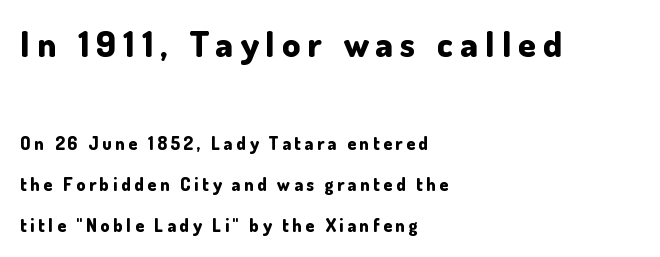
The space between consecutive lines is lavish. The composition opens big and finishes small. If you drew a line through each stem, it would be perfectly vertical. The passage is arranged the way most books set body copy — flush left. Beneath every word, the page is bare.
